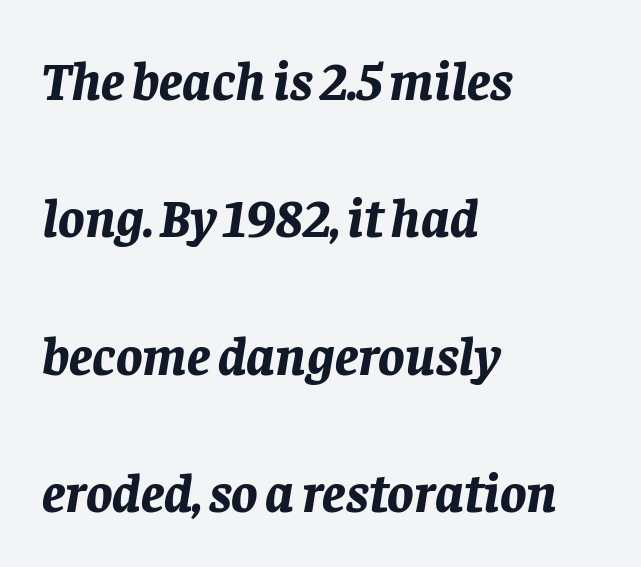
The setting favours the left margin, as ordinary paragraphs usually do. Spacing verdict: proportional, widths tailored to each character. Tracking value appears to be zero — textbook default spacing. A dark, heavy texture on the line: the type is bold. How would I describe the line gaps? Wide and relaxed. Glance below the letters and you will spot only blank space.
